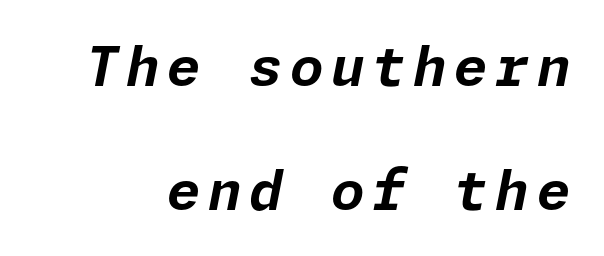
{"italic": "yes", "lean": "right", "slant_degrees": 11, "bold": "yes", "weight": "bold", "width": "normal", "stroke_contrast": "low", "x_height": "medium", "underline": "no", "line_spacing": "loose", "line_spacing_ratio": 2.3, "glyph_px": 54}
